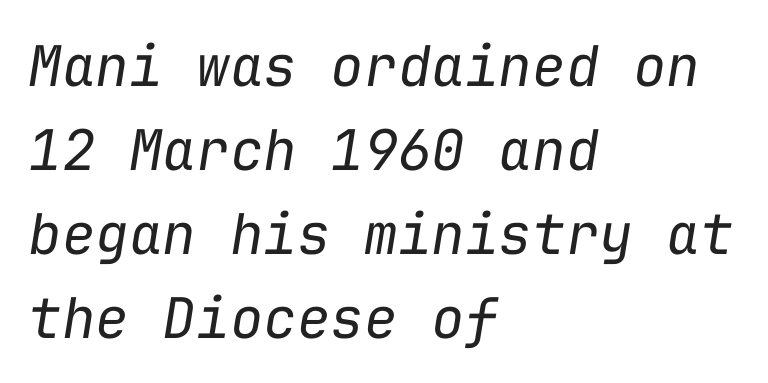
{"italic": "yes", "lean": "right", "slant_degrees": 9, "bold": "no", "weight": "regular", "width": "normal", "stroke_contrast": "low", "x_height": "medium", "monospaced": "yes", "underline": "no", "align": "left", "line_spacing": "normal", "line_spacing_ratio": 1.5, "letter_spacing": "normal", "letter_spacing_em": 0.0, "glyph_px": 56}
